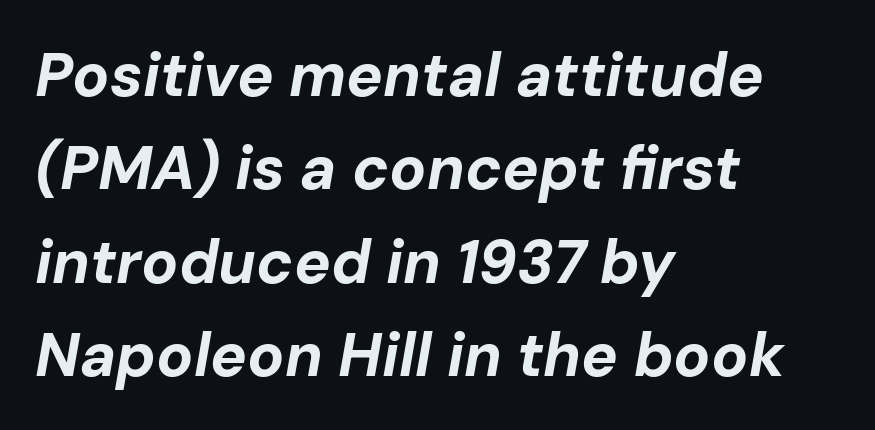
{"italic": "yes", "lean": "right", "slant_degrees": 10, "bold": "yes", "weight": "bold", "width": "normal", "stroke_contrast": "low", "x_height": "medium", "monospaced": "no", "underline": "no", "align": "left", "line_spacing": "normal", "line_spacing_ratio": 1.53, "letter_spacing": "normal", "letter_spacing_em": 0.0, "glyph_px": 61}
